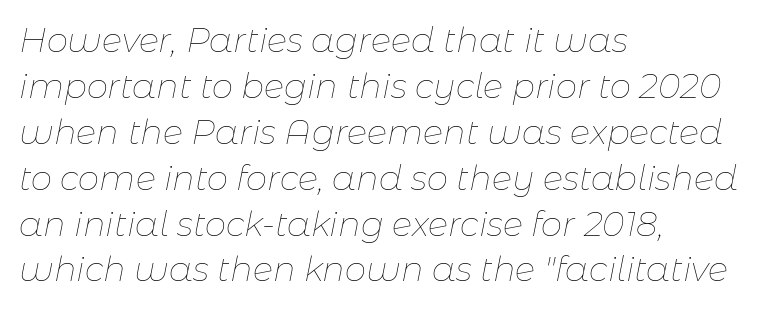
Note the varied advance widths — an 'i' is clearly narrower than an 'm'. No chunkiness to these letters — they're not bold. Underlining? Definitely not there. The line-height multiplier appears to be the usual default. All the whitespace from short lines collects on the right.
